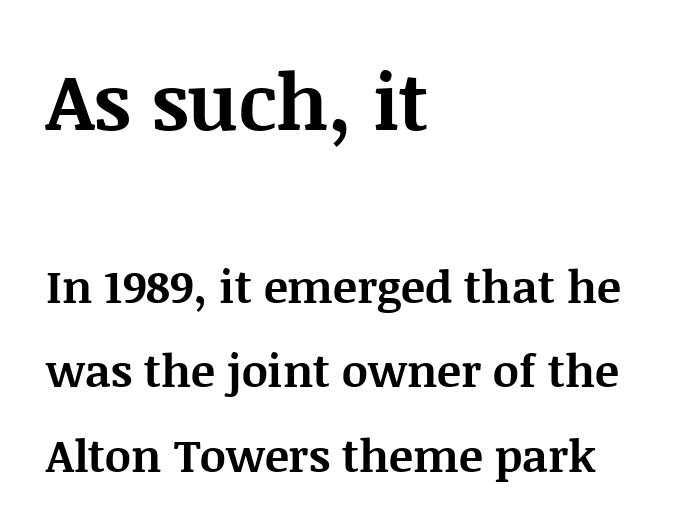
The image shows 78 px bold serif type, upright; set left-aligned, line spacing 1.87x, normal letter spacing, not underlined; the first (top) block is 1.73x larger; medium stroke contrast and a large x-height.
